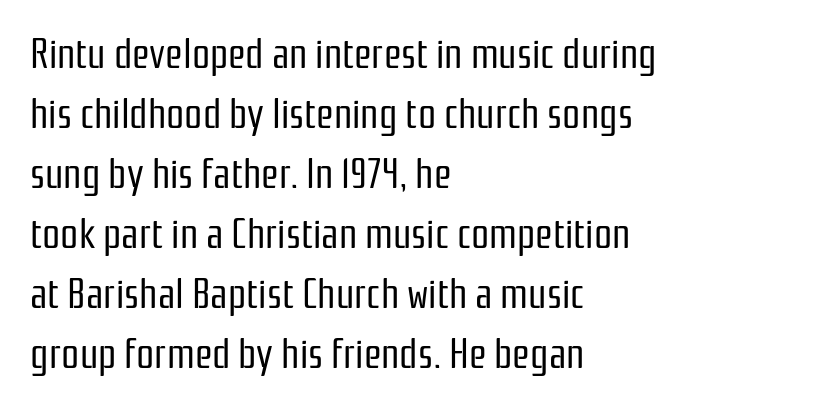
Q: Is the text bold? A: No.
Q: Is the text italic (slanted)? A: No, it is upright.
Q: Is the typeface a serif or a sans-serif typeface? A: Sans-serif.
Q: Is the text underlined? A: No.
Q: How is the paragraph aligned? A: Left-aligned.
Q: Is the spacing between letters normal or unusually wide? A: Normal.
Q: Is the spacing between lines tight, normal or loose? A: Normal.
Q: Width (condensed, normal, or wide)? A: Condensed.
Q: Stroke contrast? A: Low.
Q: x-height? A: Medium.
Q: Monospaced? A: No.
